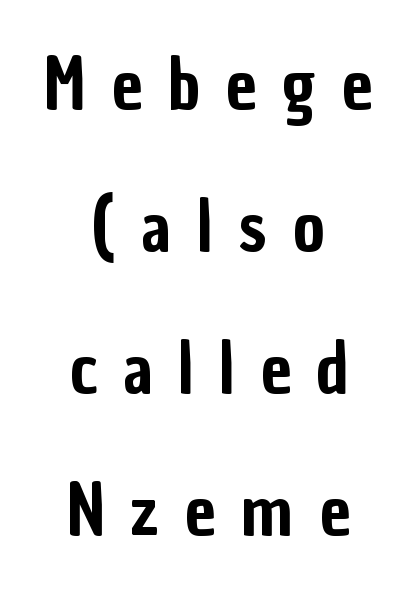
Q: Is the text italic (slanted)? A: No, it is upright.
Q: Is the typeface a serif or a sans-serif typeface? A: Sans-serif.
Q: Is the text underlined? A: No.
Q: How is the paragraph aligned? A: Centered.
Q: Is the spacing between letters normal or unusually wide? A: Unusually wide.
Q: Is the spacing between lines tight, normal or loose? A: Loose.
Q: Width (condensed, normal, or wide)? A: Condensed.
Q: Stroke contrast? A: Low.
Q: x-height? A: Medium.
Q: Monospaced? A: No.
